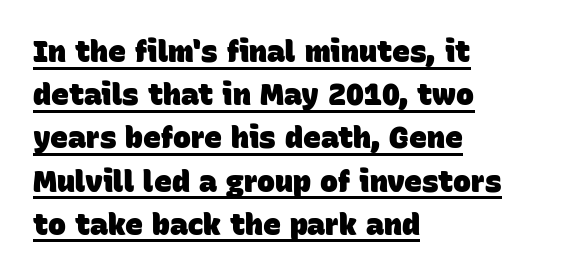
Q: Is the text bold? A: Yes.
Q: Is the typeface a serif or a sans-serif typeface? A: Sans-serif.
Q: Is the text underlined? A: Yes.
Q: How is the paragraph aligned? A: Left-aligned.
Q: Is the spacing between letters normal or unusually wide? A: Normal.
Q: Is the spacing between lines tight, normal or loose? A: Normal.
Q: Width (condensed, normal, or wide)? A: Normal.
Q: Stroke contrast? A: Low.
Q: x-height? A: Large.
Q: Monospaced? A: No.
